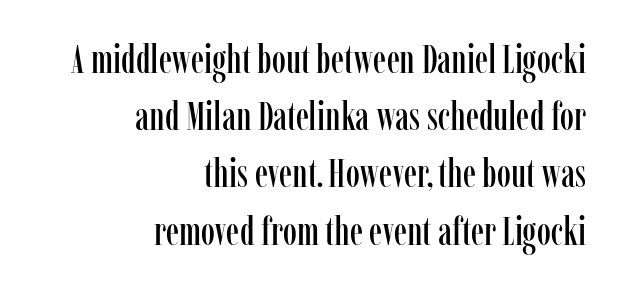
Q: Is the text italic (slanted)? A: No, it is upright.
Q: Is the typeface a serif or a sans-serif typeface? A: Serif.
Q: Is the text underlined? A: No.
Q: How is the paragraph aligned? A: Right-aligned.
Q: Is the spacing between letters normal or unusually wide? A: Normal.
Q: Is the spacing between lines tight, normal or loose? A: Normal.
Q: Width (condensed, normal, or wide)? A: Condensed.
Q: Stroke contrast? A: Low.
Q: x-height? A: Medium.
Q: Monospaced? A: No.
